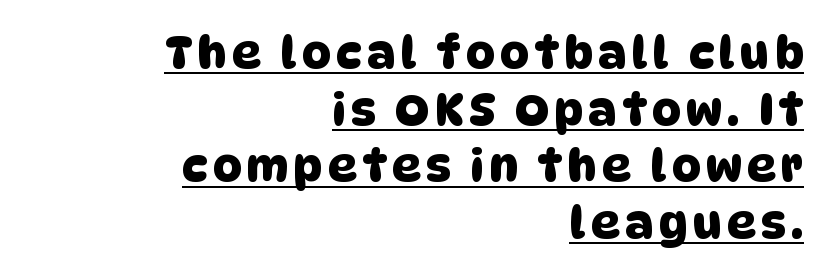
{"serif": "no", "width": "normal", "stroke_contrast": "low", "x_height": "large", "monospaced": "no", "underline": "yes", "align": "right", "line_spacing": "normal", "line_spacing_ratio": 1.26, "glyph_px": 45}
